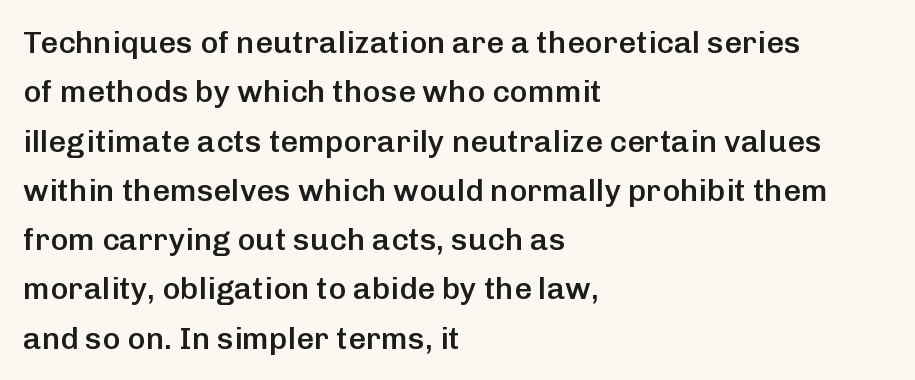
{"serif": "no", "italic": "no", "bold": "semi", "weight": "semibold", "width": "normal", "stroke_contrast": "low", "x_height": "medium", "monospaced": "no", "underline": "no", "align": "left", "line_spacing": "normal", "line_spacing_ratio": 1.59, "letter_spacing": "normal", "letter_spacing_em": 0.0, "glyph_px": 31}
